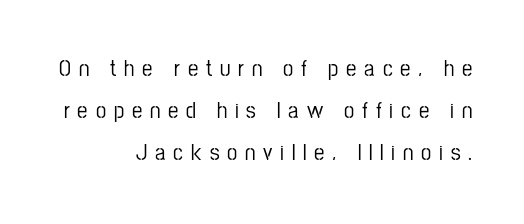
Q: Is the text italic (slanted)? A: No, it is upright.
Q: Is the text underlined? A: No.
Q: How is the paragraph aligned? A: Right-aligned.
Q: Is the spacing between letters normal or unusually wide? A: Unusually wide.
